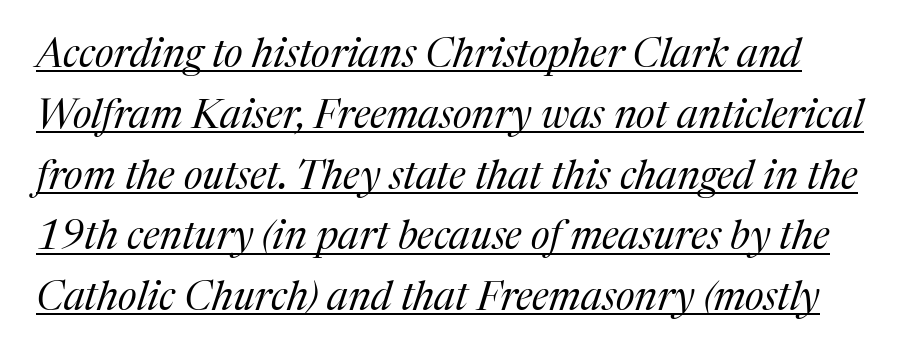
Observe the serifs anchoring each vertical stroke in this sample. Normally led — the rows are evenly, conventionally spaced. Characters follow at the spacing the type designer built in. Italic: yes, the glyphs are oblique. Heaviness? Minimal to ordinary, like unemphasized prose. Has an underline been added? It has.
